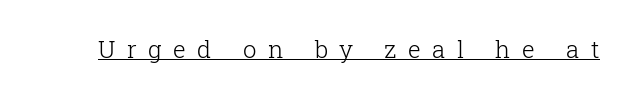
On a weight scale, this lands at 450 or below. These lines were composed using upright roman letters. How are the letters spaced? Widely, with obvious added tracking. Beneath each row of characters lies a ruled line.
